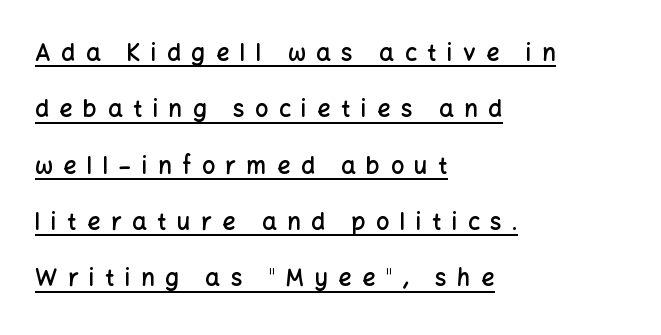
The font's upright variant was chosen for this text. Which margin do the lines hug? The left one — the right edge is uneven. Line spacing here is loose. The line texture is sparse and dotted thanks to wide tracking.
